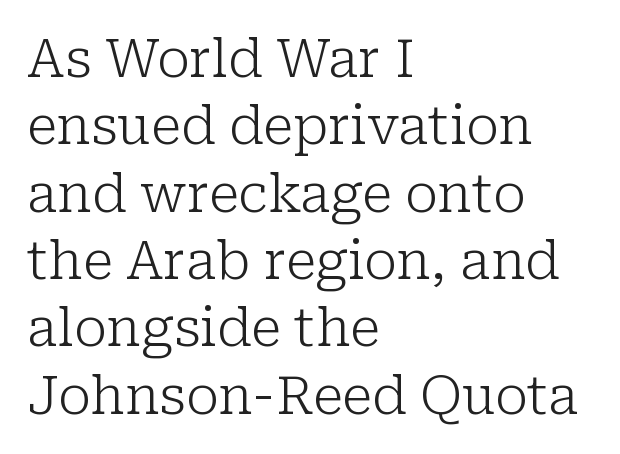
The image shows 53 px light serif type, upright; set left-aligned, normal line spacing (1.27x), normal letter spacing, not underlined; low stroke contrast and a medium x-height.
